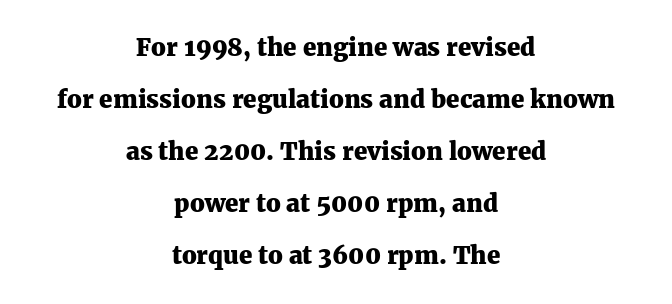
{"italic": "no", "bold": "yes", "underline": "no", "align": "center", "line_spacing": "loose", "line_spacing_ratio": 2.17, "letter_spacing": "normal", "letter_spacing_em": 0.0, "glyph_px": 24}
